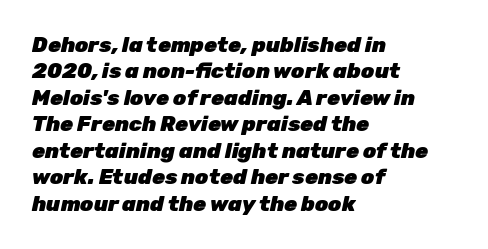
The image shows 21 px bold type, italic (leaning right); set left-aligned, normal line spacing (1.26x), normal letter spacing, not underlined.
